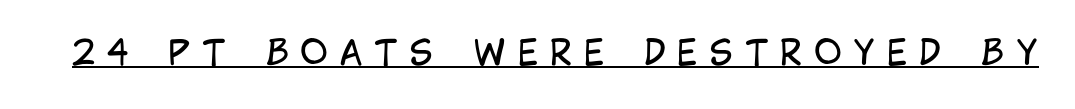
Q: Is the text bold? A: No.
Q: Is the text italic (slanted)? A: No, it is upright.
Q: Is the typeface a serif or a sans-serif typeface? A: Sans-serif.
Q: Is the text underlined? A: Yes.
Q: Is the spacing between letters normal or unusually wide? A: Unusually wide.
Q: Width (condensed, normal, or wide)? A: Condensed.
Q: Stroke contrast? A: Low.
Q: x-height? A: Large.
Q: Monospaced? A: No.
